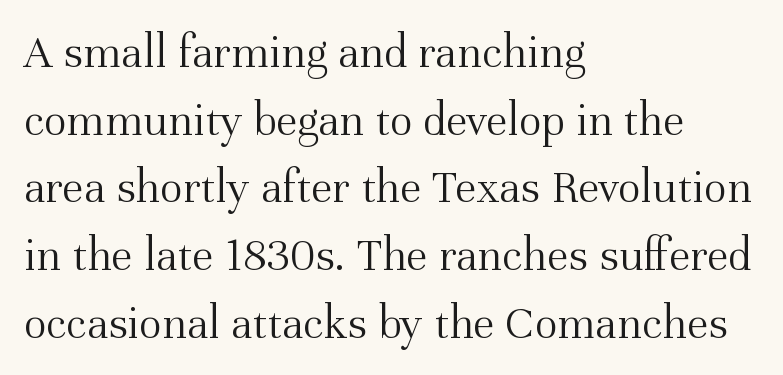
Caption: multi-line text, flush left, ragged right. The weight would be labelled regular, book, light, or lighter still. The face used here is rendered with its standard letterfit. This rendering features lettering with no underline. Tall strokes in this sample are plumb rather than angled.
